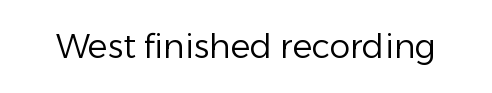
Q: Is the text bold? A: No.
Q: Is the text italic (slanted)? A: No, it is upright.
Q: Is the typeface a serif or a sans-serif typeface? A: Sans-serif.
Q: Is the text underlined? A: No.
Q: Is the spacing between letters normal or unusually wide? A: Normal.
Q: Width (condensed, normal, or wide)? A: Normal.
Q: Stroke contrast? A: Low.
Q: x-height? A: Medium.
Q: Monospaced? A: No.
